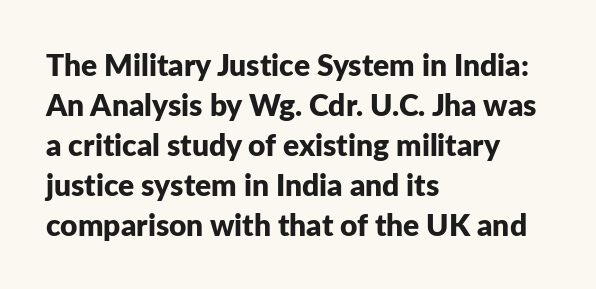
Is there much room between lines? A standard amount, neither cramped nor airy. Tall strokes in this sample are plumb rather than angled. Here the glyphs are tracked normally, forming tight word shapes. Plenty of ink on the page — the face is bold.
